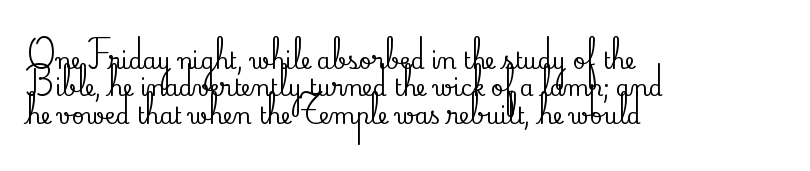
{"italic": "no", "underline": "no", "align": "left", "line_spacing": "normal", "line_spacing_ratio": 1.25, "letter_spacing": "normal", "letter_spacing_em": 0.0, "glyph_px": 22}
